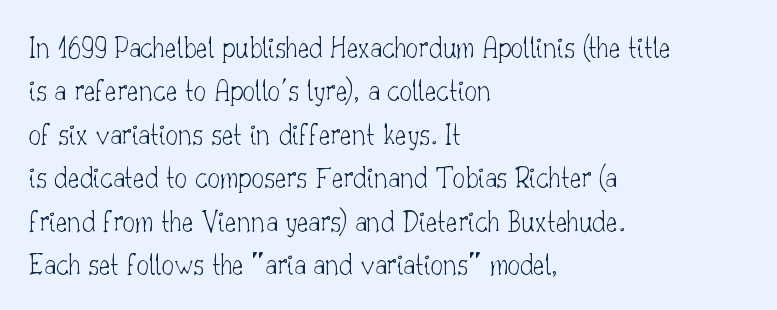
The image shows 31 px thin serif type, upright; set left-aligned, normal line spacing (1.4x), normal letter spacing, not underlined; low stroke contrast and a small x-height.
